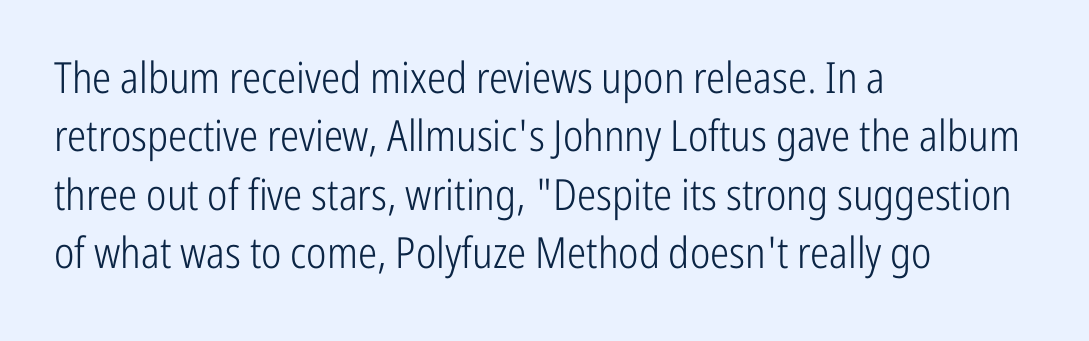
{"serif": "no", "italic": "no", "bold": "no", "weight": "light", "width": "condensed", "stroke_contrast": "low", "x_height": "medium", "monospaced": "no", "underline": "no", "align": "left", "line_spacing": "normal", "line_spacing_ratio": 1.36, "letter_spacing": "normal", "letter_spacing_em": 0.0, "glyph_px": 43}
